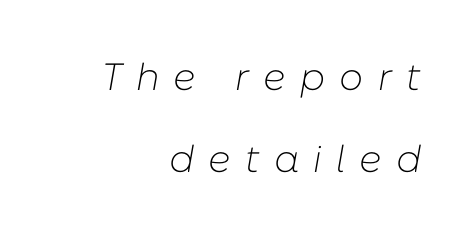
{"italic": "yes", "lean": "right", "slant_degrees": 10, "bold": "no", "weight": "light", "width": "normal", "stroke_contrast": "low", "x_height": "medium", "monospaced": "no", "underline": "no", "align": "right", "line_spacing": "loose", "line_spacing_ratio": 2.16, "letter_spacing": "wide", "letter_spacing_em": 0.37, "glyph_px": 38}
